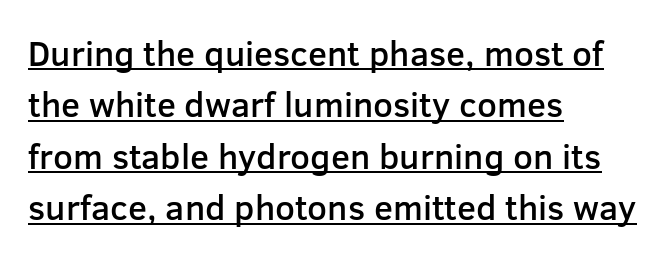
{"serif": "no", "italic": "no", "bold": "semi", "weight": "semibold", "width": "normal", "stroke_contrast": "low", "x_height": "medium", "monospaced": "no", "underline": "yes", "align": "left", "line_spacing": "normal", "line_spacing_ratio": 1.47, "letter_spacing": "normal", "letter_spacing_em": 0.0, "glyph_px": 35}
